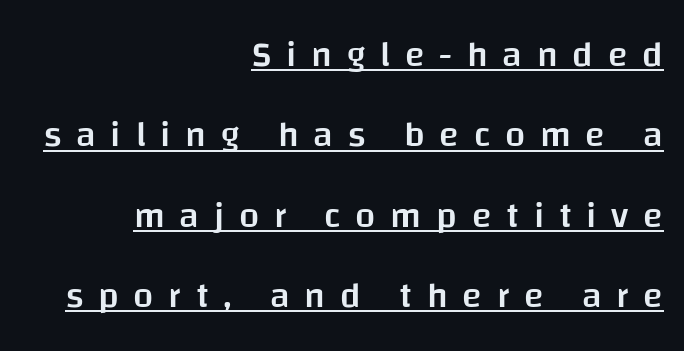
Q: Is the text bold? A: Semi-bold.
Q: Is the text italic (slanted)? A: No, it is upright.
Q: Is the typeface a serif or a sans-serif typeface? A: Sans-serif.
Q: Is the text underlined? A: Yes.
Q: How is the paragraph aligned? A: Right-aligned.
Q: Is the spacing between letters normal or unusually wide? A: Unusually wide.
Q: Is the spacing between lines tight, normal or loose? A: Loose.
Q: Width (condensed, normal, or wide)? A: Normal.
Q: Stroke contrast? A: Low.
Q: x-height? A: Large.
Q: Monospaced? A: No.
